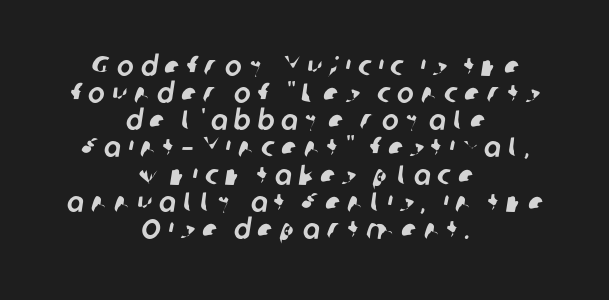
{"serif": "no", "width": "normal", "stroke_contrast": "low", "x_height": "medium", "monospaced": "no", "underline": "no", "align": "center", "line_spacing": "tight", "line_spacing_ratio": 0.97, "letter_spacing": "wide", "letter_spacing_em": 0.25, "glyph_px": 28}
